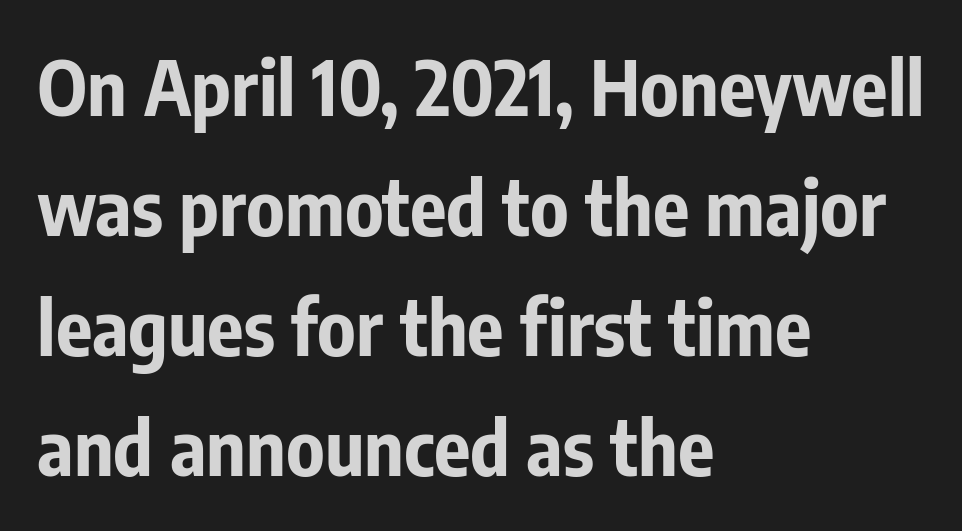
Q: Is the text bold? A: Yes.
Q: Is the text italic (slanted)? A: No, it is upright.
Q: Is the typeface a serif or a sans-serif typeface? A: Sans-serif.
Q: Is the text underlined? A: No.
Q: How is the paragraph aligned? A: Left-aligned.
Q: Is the spacing between letters normal or unusually wide? A: Normal.
Q: Is the spacing between lines tight, normal or loose? A: Normal.
Q: Width (condensed, normal, or wide)? A: Condensed.
Q: Stroke contrast? A: Low.
Q: x-height? A: Medium.
Q: Monospaced? A: No.
